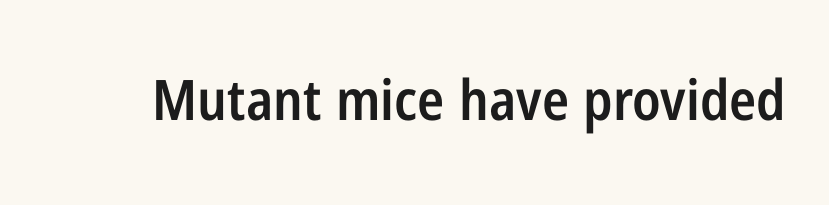
Q: Is the text bold? A: Semi-bold.
Q: Is the text italic (slanted)? A: No, it is upright.
Q: Is the typeface a serif or a sans-serif typeface? A: Sans-serif.
Q: Is the text underlined? A: No.
Q: Is the spacing between letters normal or unusually wide? A: Normal.
Q: Width (condensed, normal, or wide)? A: Condensed.
Q: Stroke contrast? A: Low.
Q: x-height? A: Medium.
Q: Monospaced? A: No.
